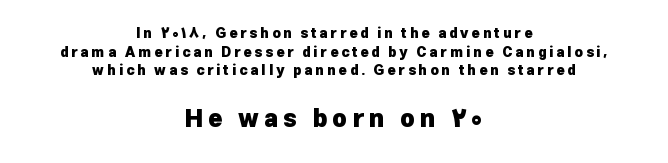
Q: Is the text bold? A: Yes.
Q: Is the text italic (slanted)? A: No, it is upright.
Q: Is the text underlined? A: No.
Q: How is the paragraph aligned? A: Centered.
Q: Is the spacing between letters normal or unusually wide? A: Unusually wide.
Q: Is the spacing between lines tight, normal or loose? A: Normal.
Q: Which block of text is set in a larger size, the first (top) or the second (bottom)? A: The second (bottom) one.
